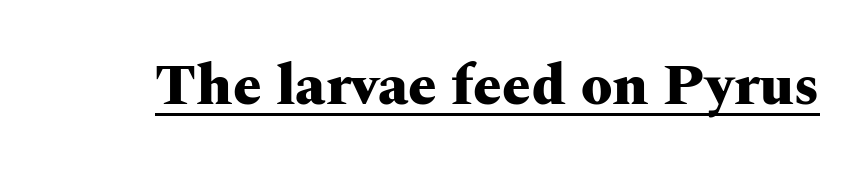
The image shows 57 px heavy, wide serif type, upright; set normal letter spacing, underlined; medium stroke contrast and a medium x-height.
